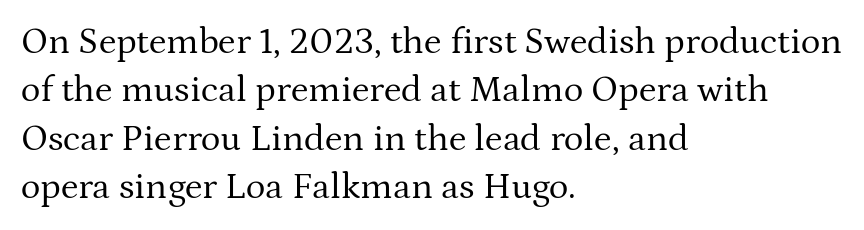
Posture: upright roman. Short note: letters normally spaced. Proportional: the letters do not fall into vertical columns. Beneath every word, the page is bare. Check where the strokes stop: tiny serifs finish them off.
